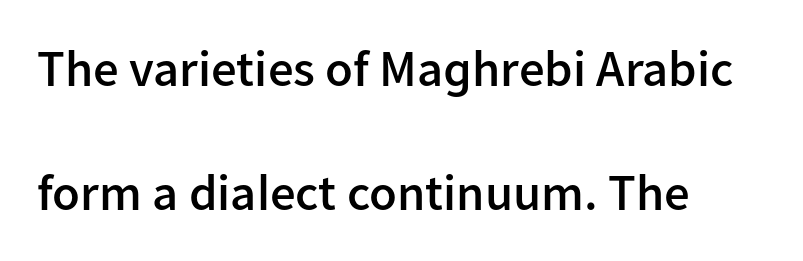
Q: Is the text bold? A: Semi-bold.
Q: Is the text italic (slanted)? A: No, it is upright.
Q: Is the typeface a serif or a sans-serif typeface? A: Sans-serif.
Q: Is the text underlined? A: No.
Q: How is the paragraph aligned? A: Left-aligned.
Q: Is the spacing between letters normal or unusually wide? A: Normal.
Q: Is the spacing between lines tight, normal or loose? A: Loose.
Q: Width (condensed, normal, or wide)? A: Normal.
Q: Stroke contrast? A: Low.
Q: x-height? A: Medium.
Q: Monospaced? A: No.
